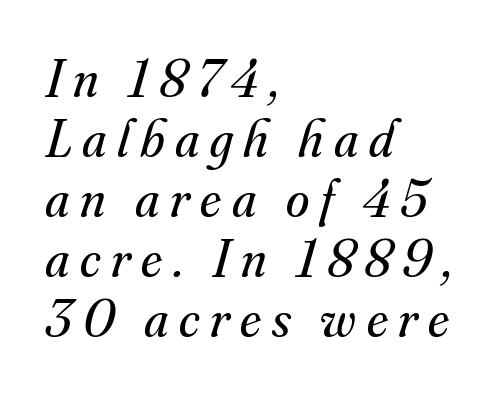
Designer's note — italics engaged. Does extra space separate the letters? Yes, quite a lot of it. Quick note: underline off. Weight: not bold — regular or lighter. The passage is arranged the way most books set body copy — flush left.
